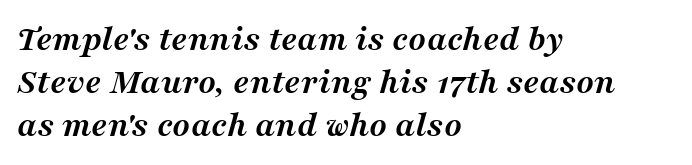
Varying glyph widths throughout — classic text-font behaviour. This rendering leaves character spacing at its baseline value. Designer's note — italics engaged. Reading down the block, your eye returns to a fixed left position each line.
